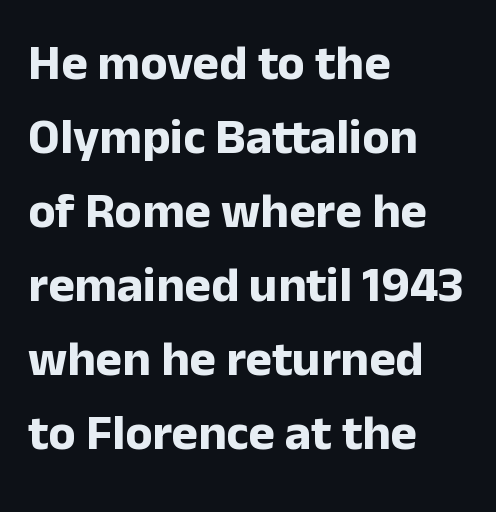
{"serif": "no", "italic": "no", "bold": "yes", "weight": "bold", "width": "normal", "stroke_contrast": "low", "x_height": "medium", "monospaced": "no", "underline": "no", "align": "left", "line_spacing": "normal", "line_spacing_ratio": 1.48, "letter_spacing": "normal", "letter_spacing_em": 0.0, "glyph_px": 50}
